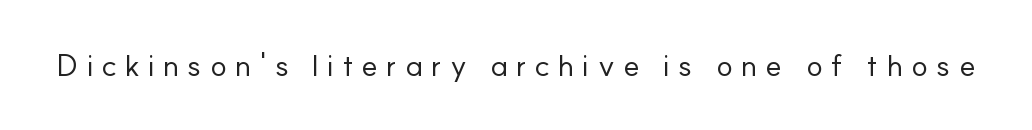
Is this a heavy cut? Hardly; it is regular or lighter. Varying glyph widths throughout — classic text-font behaviour. The axis of the letterforms is exactly vertical. The glyphs are unaccompanied by any horizontal stroke below them. Loose tracking; the words dissolve into strings of separated letters. This rendering employs a face without finishing strokes, i.e., a sans-serif.
